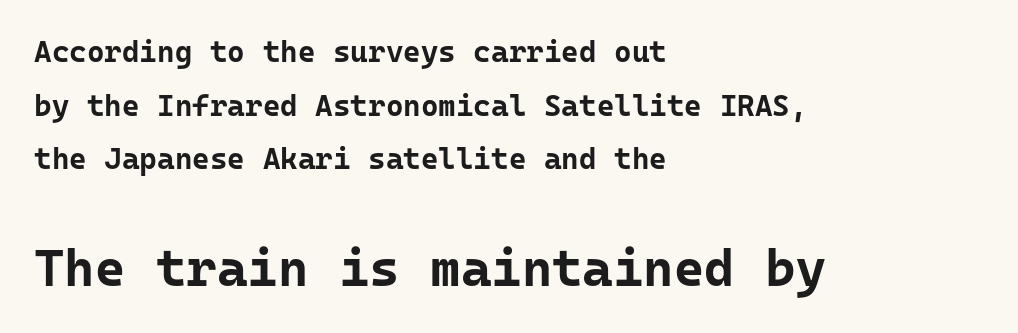
The image shows 52 px bold sans-serif type, upright, monospaced; set left-aligned, line spacing 1.79x, normal letter spacing, not underlined; the second (bottom) block is 1.73x larger; low stroke contrast and a medium x-height.
